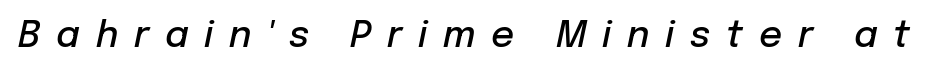
Q: Is the text bold? A: Semi-bold.
Q: Is the text italic (slanted)? A: Yes, it leans right by about 12 degrees.
Q: Is the text underlined? A: No.
Q: Is the spacing between letters normal or unusually wide? A: Unusually wide.
Q: Width (condensed, normal, or wide)? A: Normal.
Q: Stroke contrast? A: Low.
Q: x-height? A: Medium.
Q: Monospaced? A: No.
